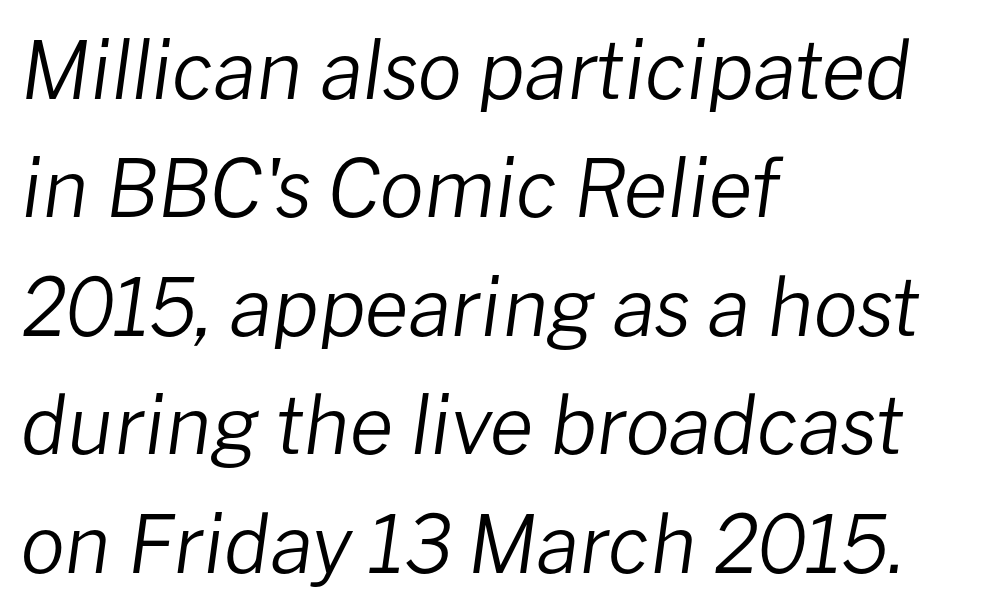
{"italic": "yes", "lean": "right", "slant_degrees": 8, "bold": "no", "weight": "regular", "width": "normal", "stroke_contrast": "low", "x_height": "medium", "monospaced": "no", "underline": "no", "align": "left", "line_spacing": "normal", "line_spacing_ratio": 1.48, "letter_spacing": "normal", "letter_spacing_em": 0.0, "glyph_px": 80}
